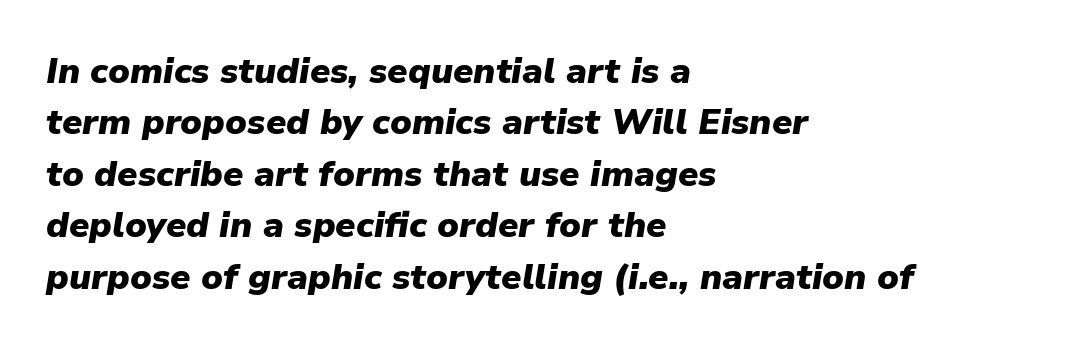
Q: Is the text bold? A: Yes.
Q: Is the text italic (slanted)? A: Yes, it leans right by about 9 degrees.
Q: Is the text underlined? A: No.
Q: How is the paragraph aligned? A: Left-aligned.
Q: Is the spacing between letters normal or unusually wide? A: Normal.
Q: Is the spacing between lines tight, normal or loose? A: Normal.
Q: Width (condensed, normal, or wide)? A: Normal.
Q: Stroke contrast? A: Low.
Q: x-height? A: Medium.
Q: Monospaced? A: No.
